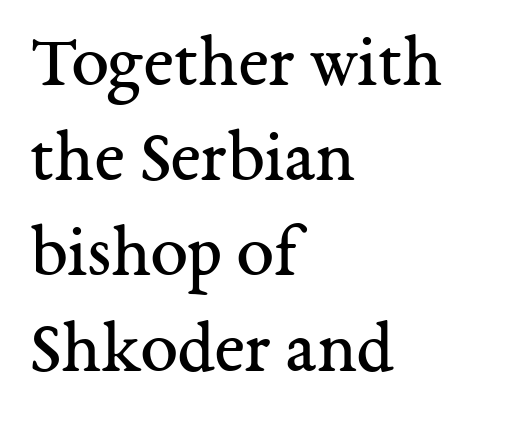
Leading: standard. Posture: upright roman. Vertical stems look standard width or narrower in stroke. The specimen omits any rule beneath the text block's lines. The rendering keeps characters at their native spacing. These lines are rendered in a variable-pitch font.
